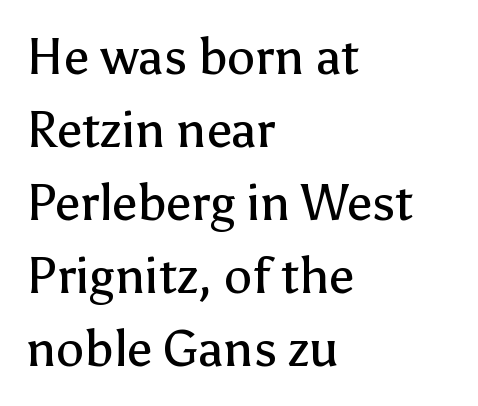
{"serif": "no", "italic": "no", "bold": "no", "weight": "regular", "width": "normal", "stroke_contrast": "low", "x_height": "medium", "monospaced": "no", "underline": "no", "align": "left", "line_spacing": "normal", "line_spacing_ratio": 1.46, "letter_spacing": "normal", "letter_spacing_em": 0.0, "glyph_px": 50}
